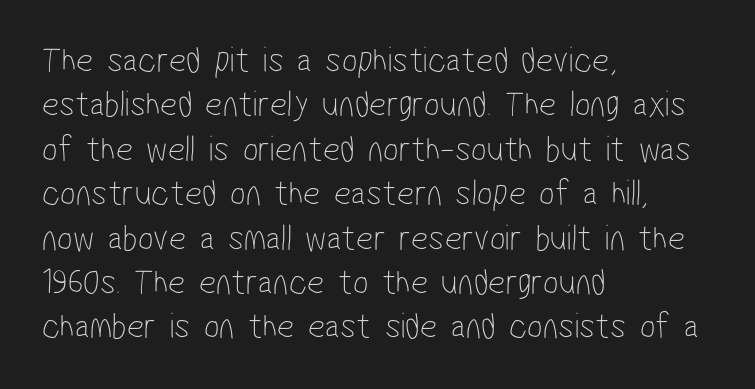
Q: Is the text bold? A: No.
Q: Is the typeface a serif or a sans-serif typeface? A: Sans-serif.
Q: Is the text underlined? A: No.
Q: How is the paragraph aligned? A: Left-aligned.
Q: Is the spacing between letters normal or unusually wide? A: Normal.
Q: Width (condensed, normal, or wide)? A: Condensed.
Q: Stroke contrast? A: Low.
Q: x-height? A: Medium.
Q: Monospaced? A: No.
